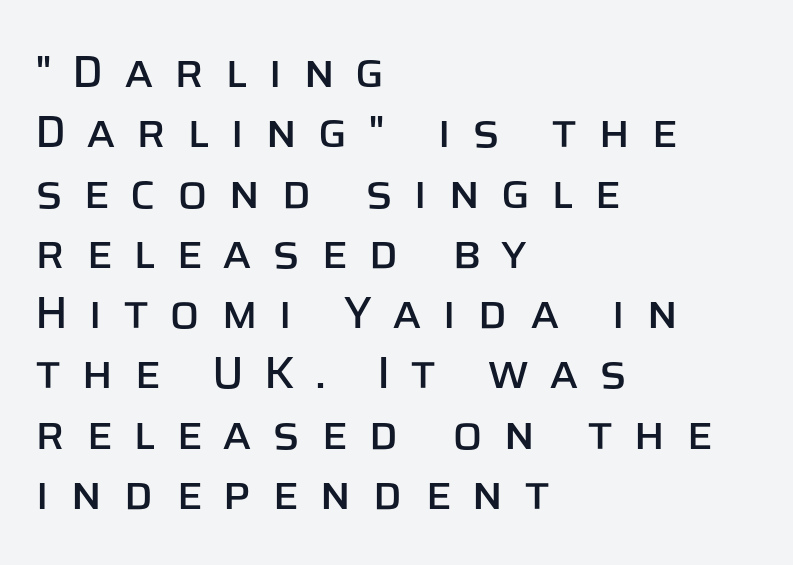
Do the characters align in a grid? No, the font is proportional. The text block is weighted toward the left margin, trailing off unevenly rightward. Interline gaps are of average width in this sample. Font category for this specimen: sans-serif. Anything drawn beneath the words? Only blank space.
